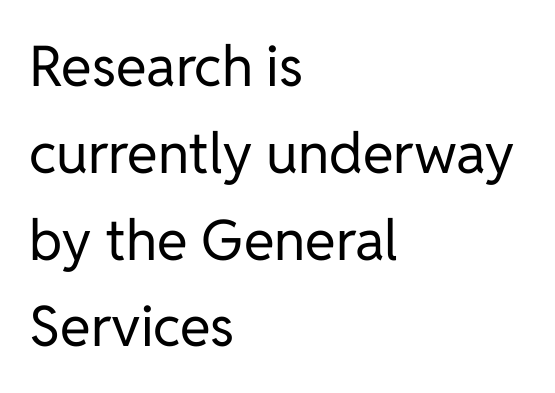
The image shows 56 px regular-weight sans-serif type, upright; set left-aligned, normal line spacing (1.55x), normal letter spacing, not underlined; low stroke contrast and a medium x-height.
